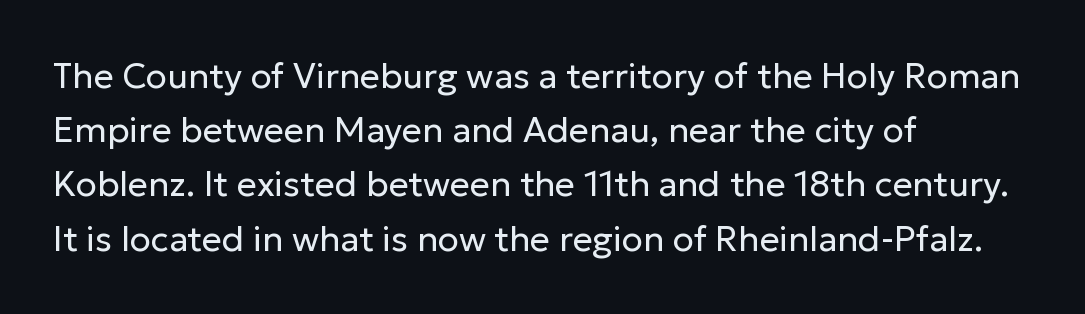
Q: Is the text bold? A: No.
Q: Is the text italic (slanted)? A: No, it is upright.
Q: Is the typeface a serif or a sans-serif typeface? A: Sans-serif.
Q: Is the text underlined? A: No.
Q: How is the paragraph aligned? A: Left-aligned.
Q: Is the spacing between letters normal or unusually wide? A: Normal.
Q: Is the spacing between lines tight, normal or loose? A: Normal.
Q: Width (condensed, normal, or wide)? A: Normal.
Q: Stroke contrast? A: Low.
Q: x-height? A: Medium.
Q: Monospaced? A: No.
